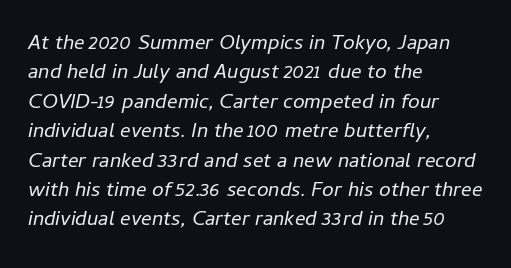
{"italic": "yes", "lean": "right", "slant_degrees": 11, "bold": "no", "underline": "no", "align": "left", "line_spacing": "normal", "line_spacing_ratio": 1.4, "letter_spacing": "normal", "letter_spacing_em": 0.0, "glyph_px": 21}
